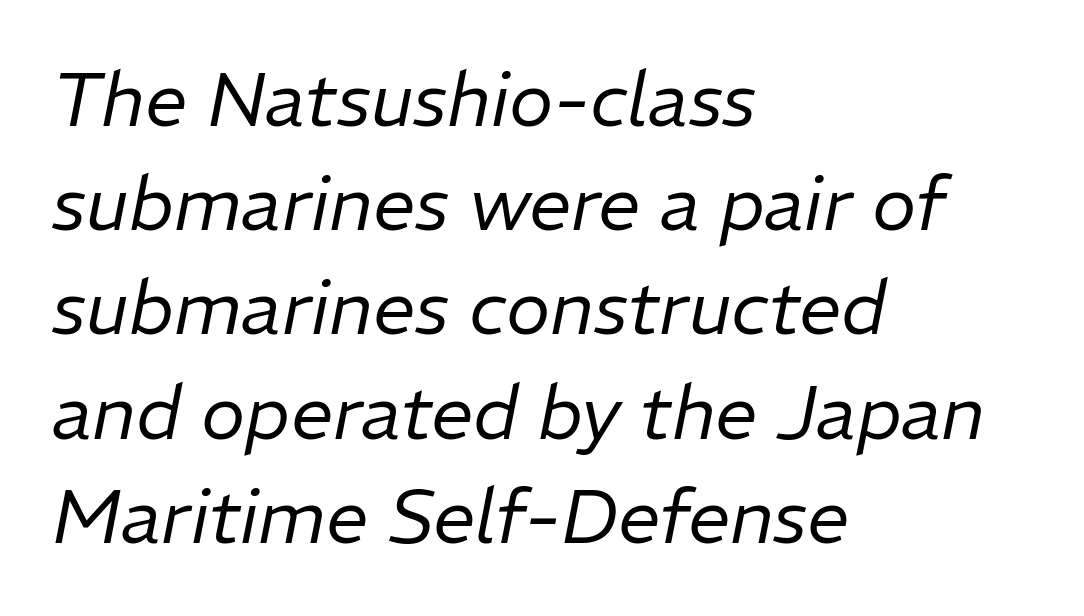
The rag falls on the right side of this text block. The horizontal fit of the characters is conventional and even. It's the slanting kind of type. The strokes are not fattened; the text isn't bold. The passage shown stacks its lines at a standard gap.
